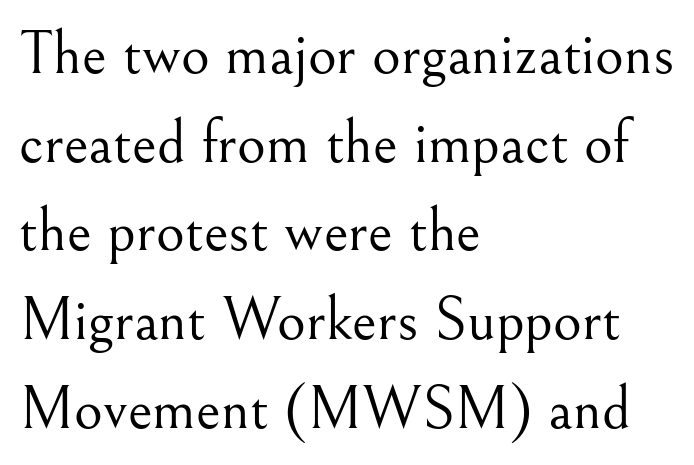
Q: Is the text bold? A: No.
Q: Is the text italic (slanted)? A: No, it is upright.
Q: Is the typeface a serif or a sans-serif typeface? A: Serif.
Q: Is the text underlined? A: No.
Q: How is the paragraph aligned? A: Left-aligned.
Q: Is the spacing between letters normal or unusually wide? A: Normal.
Q: Is the spacing between lines tight, normal or loose? A: Normal.
Q: Width (condensed, normal, or wide)? A: Normal.
Q: Stroke contrast? A: Medium.
Q: x-height? A: Small.
Q: Monospaced? A: No.
